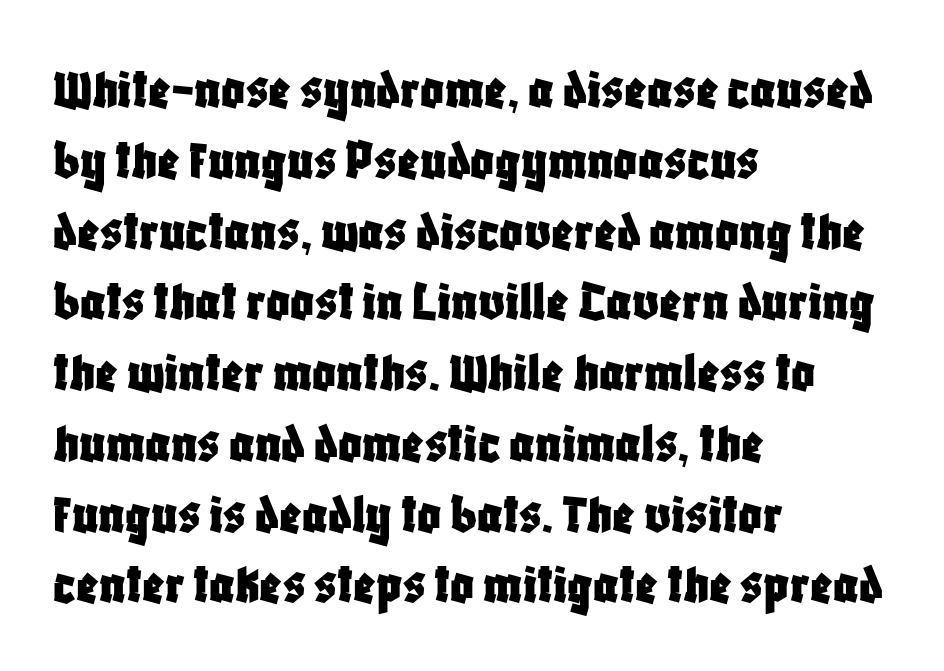
{"serif": "no", "italic": "no", "width": "condensed", "stroke_contrast": "low", "x_height": "large", "monospaced": "no", "underline": "no", "align": "left", "line_spacing_ratio": 1.22, "letter_spacing": "normal", "letter_spacing_em": 0.0, "glyph_px": 58}
